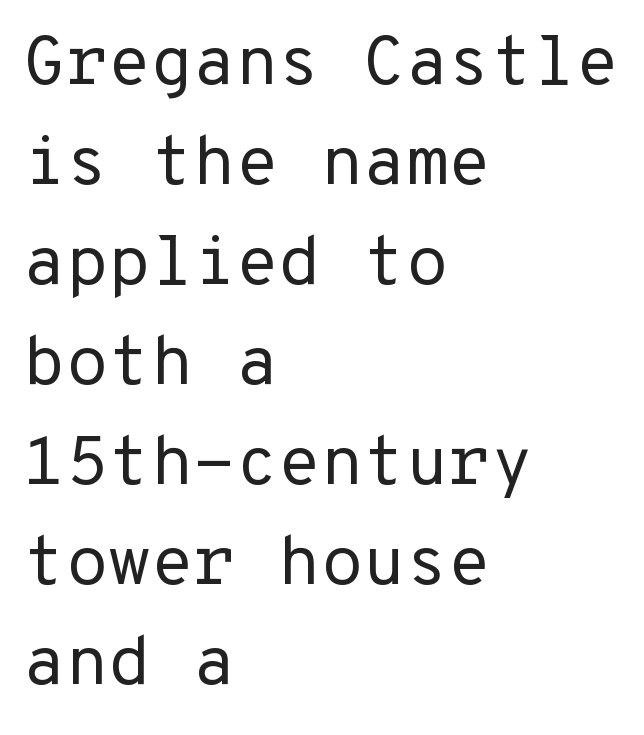
The image shows 69 px regular-weight sans-serif type, upright; set left-aligned, normal line spacing (1.45x), normal letter spacing, not underlined; low stroke contrast and a medium x-height.
